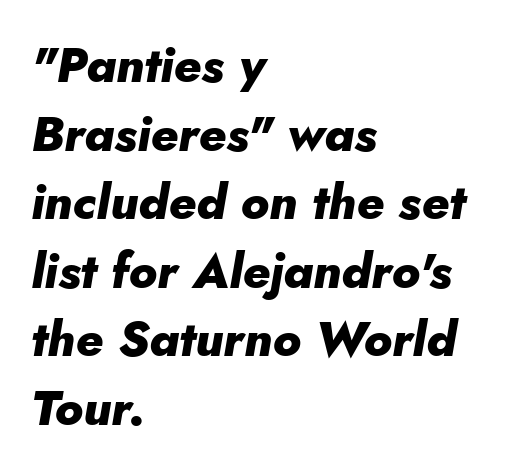
Q: Is the text bold? A: Yes.
Q: Is the text italic (slanted)? A: Yes, it leans right by about 10 degrees.
Q: Is the text underlined? A: No.
Q: How is the paragraph aligned? A: Left-aligned.
Q: Is the spacing between letters normal or unusually wide? A: Normal.
Q: Is the spacing between lines tight, normal or loose? A: Normal.
Q: Width (condensed, normal, or wide)? A: Normal.
Q: Stroke contrast? A: Low.
Q: x-height? A: Small.
Q: Monospaced? A: No.
